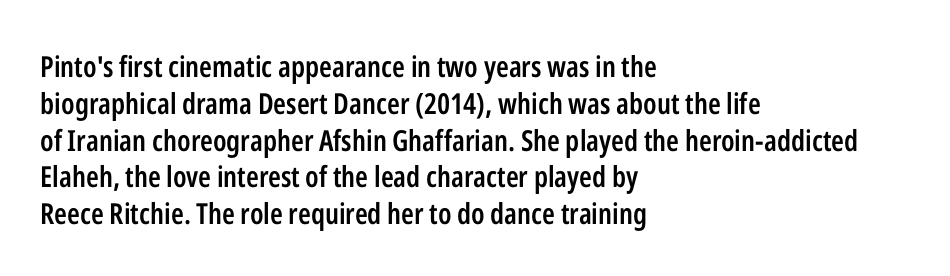
Q: Is the text bold? A: Semi-bold.
Q: Is the text italic (slanted)? A: No, it is upright.
Q: Is the typeface a serif or a sans-serif typeface? A: Sans-serif.
Q: Is the text underlined? A: No.
Q: How is the paragraph aligned? A: Left-aligned.
Q: Is the spacing between letters normal or unusually wide? A: Normal.
Q: Is the spacing between lines tight, normal or loose? A: Normal.
Q: Width (condensed, normal, or wide)? A: Condensed.
Q: Stroke contrast? A: Low.
Q: x-height? A: Medium.
Q: Monospaced? A: No.
